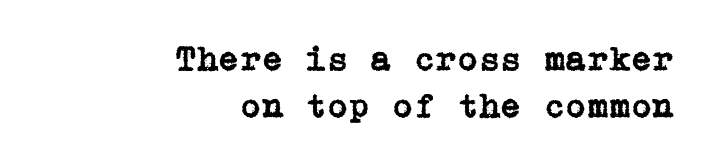
The image shows 35 px serif type, upright; set right-aligned, normal line spacing (1.34x), normal letter spacing, not underlined; low stroke contrast and a medium x-height.
